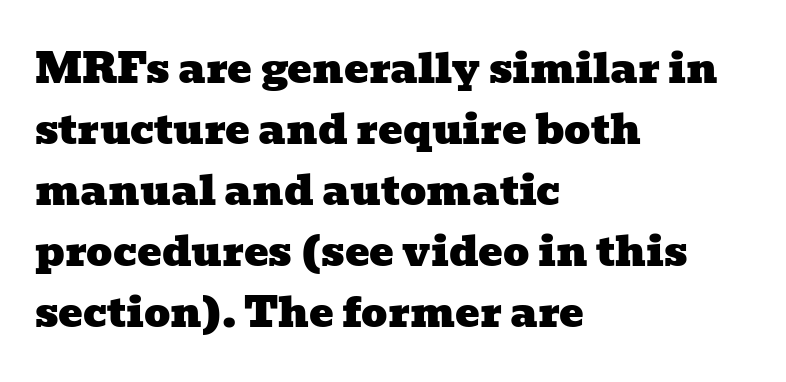
{"serif": "yes", "width": "wide", "stroke_contrast": "low", "x_height": "medium", "monospaced": "no", "underline": "no", "align": "left", "line_spacing": "normal", "line_spacing_ratio": 1.49, "letter_spacing": "normal", "letter_spacing_em": 0.0, "glyph_px": 41}
